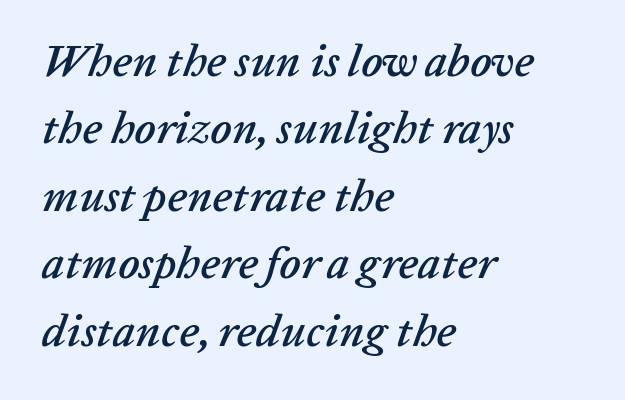
{"italic": "yes", "lean": "right", "slant_degrees": 20, "width": "normal", "stroke_contrast": "low", "x_height": "medium", "monospaced": "no", "underline": "no", "align": "left", "line_spacing": "normal", "line_spacing_ratio": 1.5, "letter_spacing": "normal", "letter_spacing_em": 0.0, "glyph_px": 45}
